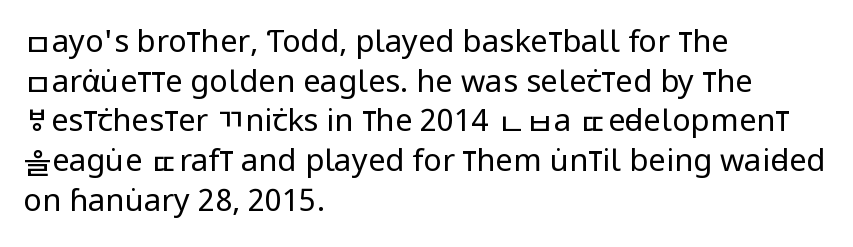
{"serif": "no", "italic": "no", "bold": "no", "weight": "regular", "width": "condensed", "stroke_contrast": "low", "x_height": "large", "monospaced": "no", "underline": "no", "align": "left", "line_spacing": "normal", "line_spacing_ratio": 1.28, "letter_spacing": "normal", "letter_spacing_em": 0.0, "glyph_px": 31}
